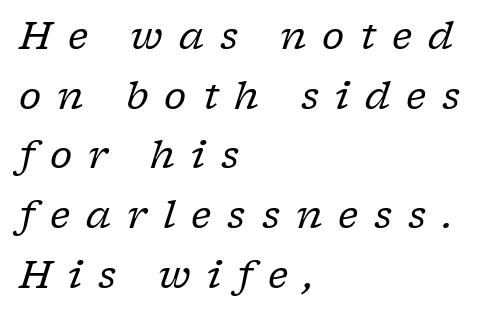
The image shows 38 px regular-weight serif type, italic (leaning right); set left-aligned, normal line spacing (1.57x), unusually wide letter spacing (+0.42 em), not underlined; low stroke contrast and a medium x-height.
